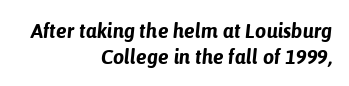
The image shows 20 px bold type, italic (leaning right); set right-aligned, normal line spacing (1.28x), normal letter spacing, not underlined.
